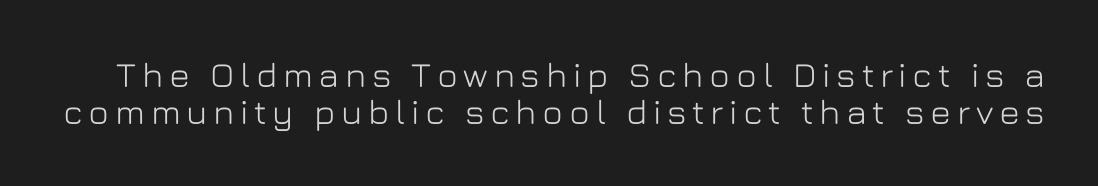
The image shows 35 px sans-serif type, upright; set tight line spacing (1.06x), not underlined; low stroke contrast and a medium x-height.
